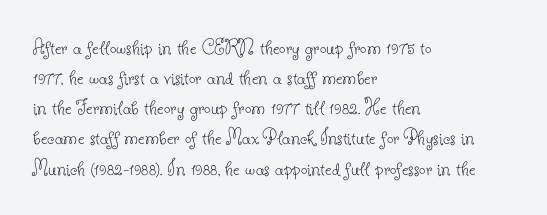
Teacher's note: observe the even left margin — that is flush-left alignment. Does extra space separate the letters? No, they use regular spacing. In terms of posture, this sample is upright. The glyphs are unaccompanied by any horizontal stroke below them. The lines sit at an ordinary, default distance from one another.
